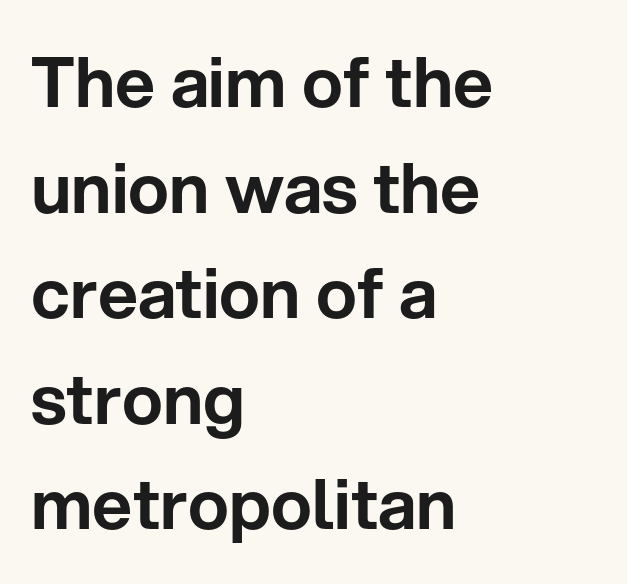
The designer went with a sans here, leaving each stem footless. Each line starts at the same left margin while the right side varies. This is the regular roman posture of the typeface. The line texture is even and compact thanks to regular tracking. The face used here is proportionally spaced, like ordinary book or web type.
